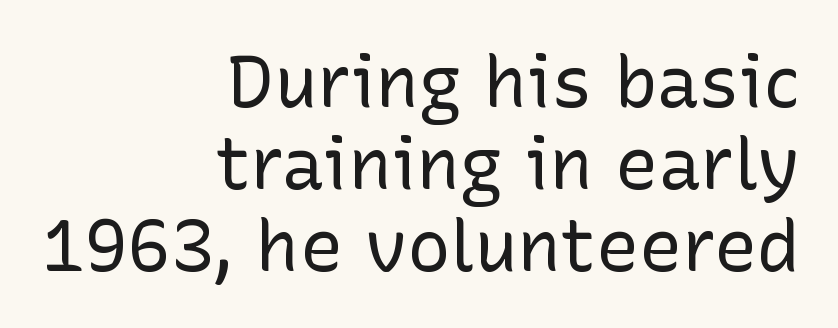
Q: Is the text bold? A: No.
Q: Is the text italic (slanted)? A: No, it is upright.
Q: Is the typeface a serif or a sans-serif typeface? A: Sans-serif.
Q: Is the text underlined? A: No.
Q: How is the paragraph aligned? A: Right-aligned.
Q: Is the spacing between letters normal or unusually wide? A: Normal.
Q: Is the spacing between lines tight, normal or loose? A: Tight.
Q: Width (condensed, normal, or wide)? A: Normal.
Q: Stroke contrast? A: Low.
Q: x-height? A: Medium.
Q: Monospaced? A: No.
